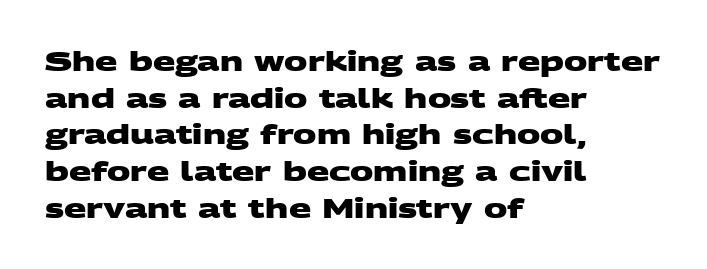
The image shows 26 px bold type; set left-aligned, normal line spacing (1.41x), normal letter spacing, not underlined.
